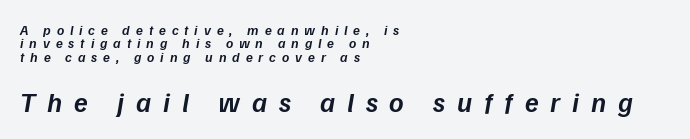
{"italic": "yes", "lean": "right", "slant_degrees": 9, "bold": "semi", "weight": "semibold", "width": "normal", "stroke_contrast": "low", "x_height": "medium", "monospaced": "no", "underline": "no", "align": "left", "line_spacing": "tight", "line_spacing_ratio": 0.96, "letter_spacing": "wide", "letter_spacing_em": 0.42, "larger_block": "second", "size_ratio": 2.0, "glyph_px": 28}
